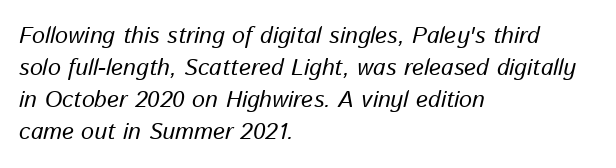
{"italic": "yes", "lean": "right", "slant_degrees": 13, "underline": "no", "align": "left", "line_spacing": "normal", "line_spacing_ratio": 1.39, "letter_spacing": "normal", "letter_spacing_em": 0.0, "glyph_px": 23}
